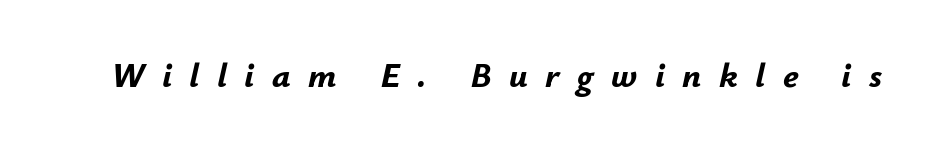
Q: Is the text bold? A: Yes.
Q: Is the text italic (slanted)? A: Yes, it leans right by about 12 degrees.
Q: Is the text underlined? A: No.
Q: Is the spacing between letters normal or unusually wide? A: Unusually wide.
Q: Width (condensed, normal, or wide)? A: Normal.
Q: Stroke contrast? A: Low.
Q: x-height? A: Small.
Q: Monospaced? A: No.
